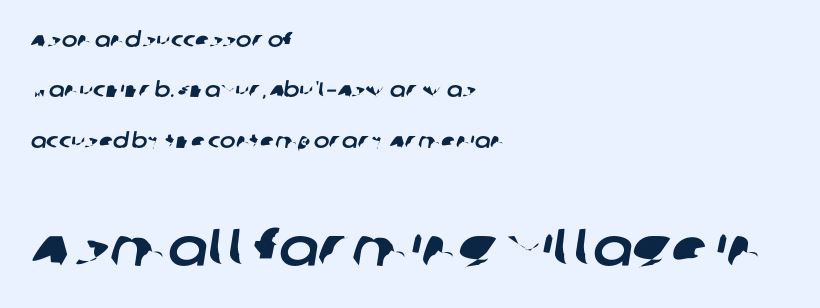
The leading is generous, giving the passage an open texture. The paragraph has a hard left edge and a soft right edge. Each word holds together tightly as a unit, with standard inter-letter gaps. The space beneath each line is pristine and unruled. Nope, no serifs anywhere on these letters.
